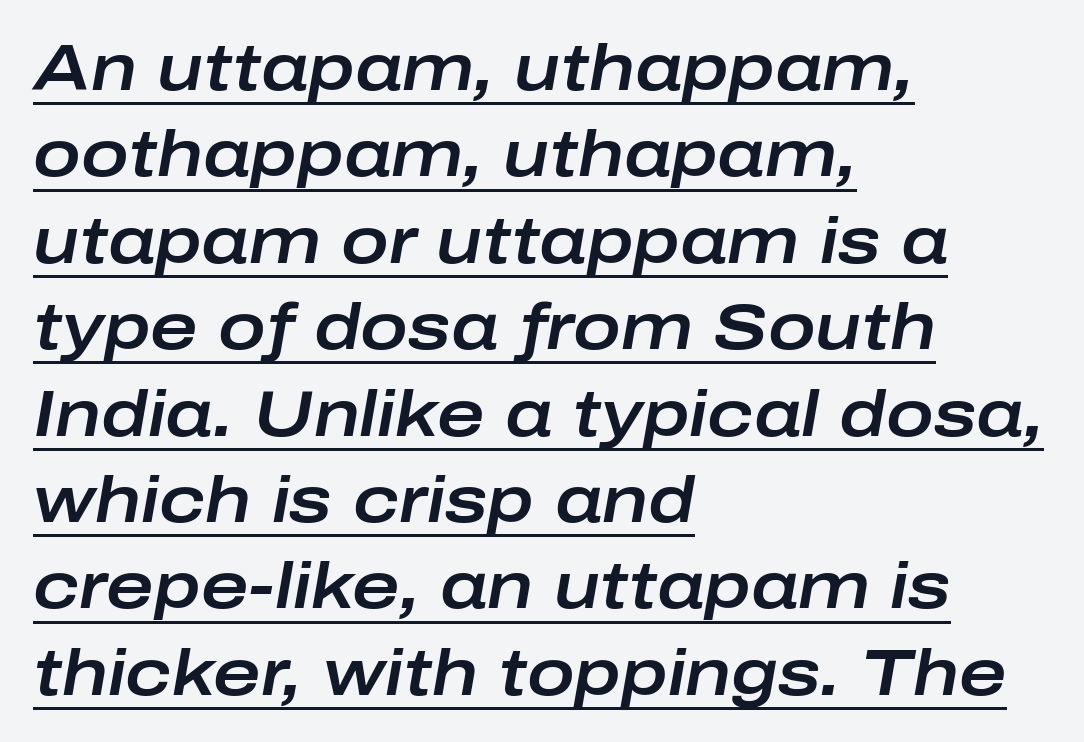
Q: Is the text italic (slanted)? A: Yes, it leans right by about 10 degrees.
Q: Is the text underlined? A: Yes.
Q: How is the paragraph aligned? A: Left-aligned.
Q: Is the spacing between letters normal or unusually wide? A: Normal.
Q: Is the spacing between lines tight, normal or loose? A: Normal.
Q: Width (condensed, normal, or wide)? A: Wide.
Q: Stroke contrast? A: Low.
Q: x-height? A: Medium.
Q: Monospaced? A: No.
